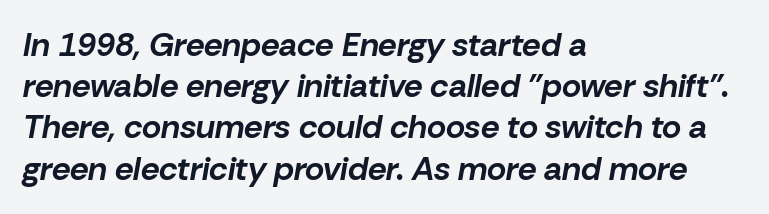
Yep, that's italic — everything's leaning. Every row of glyphs begins at an identical x-position on the left. The type is set solid horizontally, with unmodified tracking. Does the leading feel generous? No, just average. Bold? Absolutely — the strokes are thick and heavy. The area under the type is left untouched.
